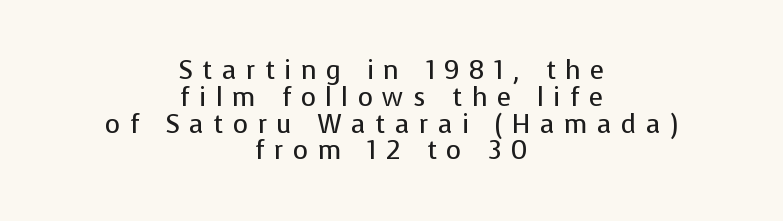
The image shows 26 px text type, upright; set centered, tight line spacing (1.03x), unusually wide letter spacing (+0.36 em), not underlined.
